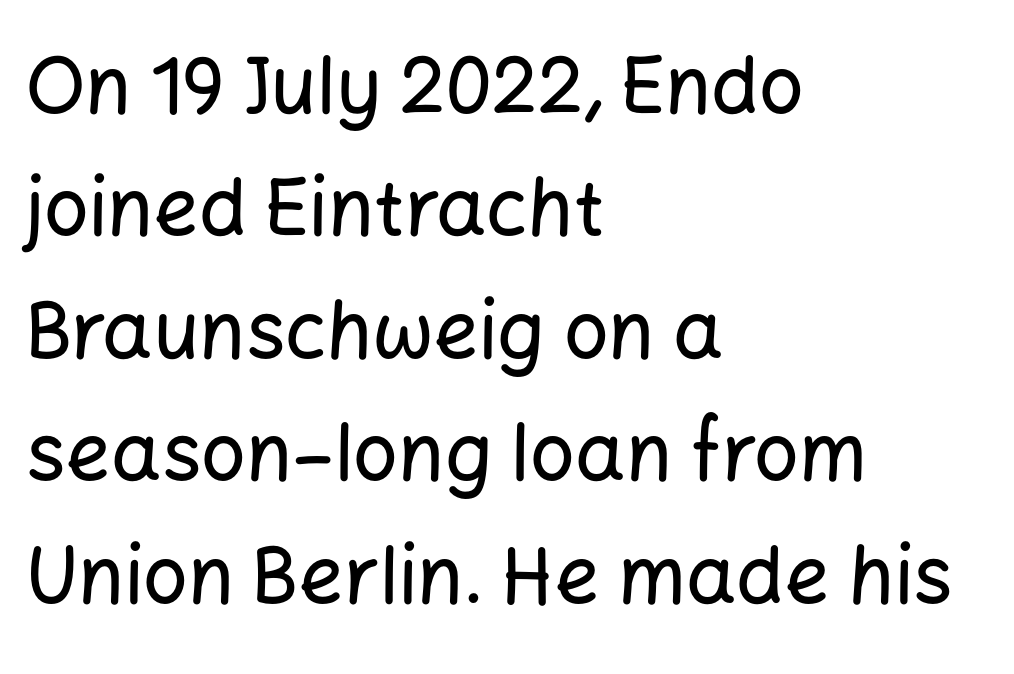
The image shows 79 px sans-serif type, upright; set left-aligned, normal line spacing (1.55x), normal letter spacing, not underlined; low stroke contrast and a medium x-height.
